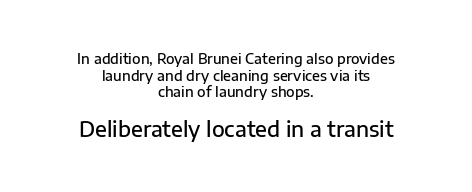
{"italic": "no", "bold": "semi", "underline": "no", "align": "center", "line_spacing_ratio": 1.18, "letter_spacing": "normal", "letter_spacing_em": 0.0, "larger_block": "second", "size_ratio": 1.5, "glyph_px": 21}
